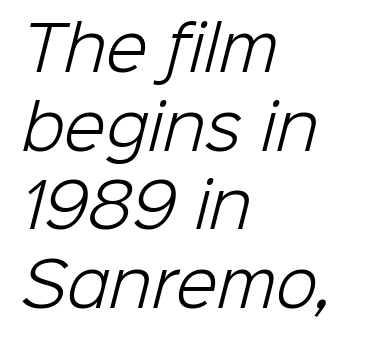
Left-aligned paragraph, ragged on the right. The type family on display is of the sans-serif kind. Short note: letters normally spaced. Do the characters align in a grid? No, the font is proportional. The typesetting does not lean heavy: it is not bold.
